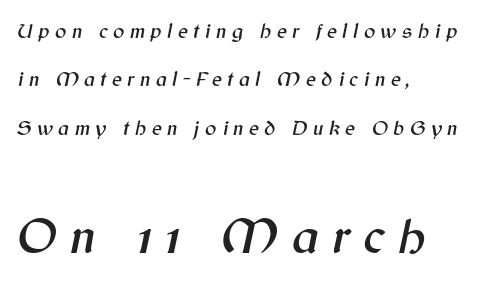
The image shows 52 px text type, italic (leaning right); set left-aligned, loose line spacing (2.3x), unusually wide letter spacing (+0.26 em), not underlined; the second (bottom) block is 2.48x larger; medium stroke contrast and a medium x-height.
